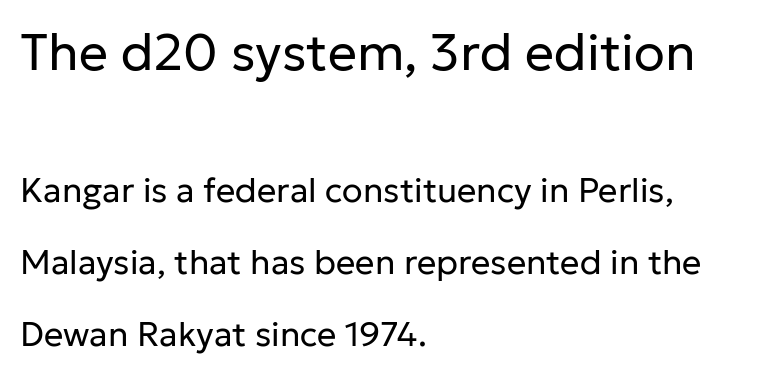
{"serif": "no", "italic": "no", "bold": "no", "weight": "regular", "width": "normal", "stroke_contrast": "low", "x_height": "medium", "monospaced": "no", "underline": "no", "align": "left", "line_spacing": "loose", "line_spacing_ratio": 2.11, "letter_spacing": "normal", "letter_spacing_em": 0.0, "larger_block": "first", "size_ratio": 1.5, "glyph_px": 51}
